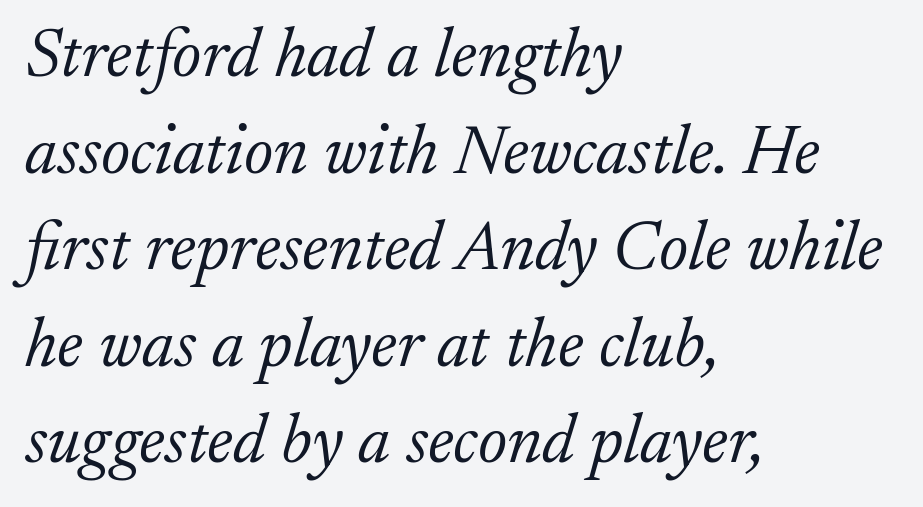
Q: Is the text bold? A: No.
Q: Is the text italic (slanted)? A: Yes, it leans right by about 17 degrees.
Q: Is the typeface a serif or a sans-serif typeface? A: Serif.
Q: Is the text underlined? A: No.
Q: How is the paragraph aligned? A: Left-aligned.
Q: Is the spacing between letters normal or unusually wide? A: Normal.
Q: Is the spacing between lines tight, normal or loose? A: Normal.
Q: Width (condensed, normal, or wide)? A: Normal.
Q: Stroke contrast? A: Low.
Q: x-height? A: Small.
Q: Monospaced? A: No.
